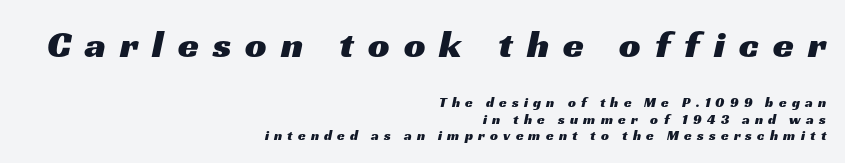
{"serif": "no", "width": "wide", "stroke_contrast": "medium", "x_height": "medium", "monospaced": "no", "underline": "no", "align": "right", "line_spacing_ratio": 1.16, "letter_spacing": "wide", "letter_spacing_em": 0.37, "larger_block": "first", "size_ratio": 2.71, "glyph_px": 38}
